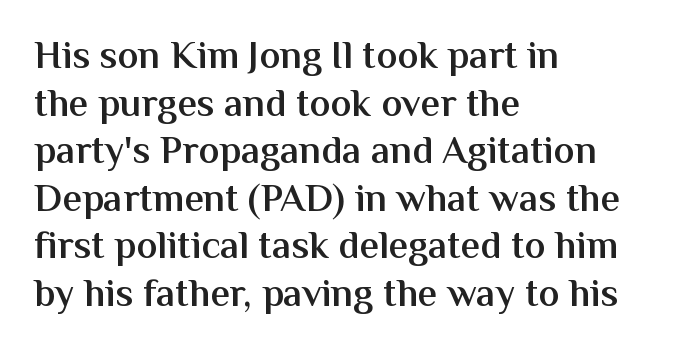
Characters follow at the spacing the type designer built in. The face used here is a semibold: visibly heavier than regular, lighter than bold. The font's upright variant was chosen for this text. Think of a printed novel: that variable character pitch is what you see here.
